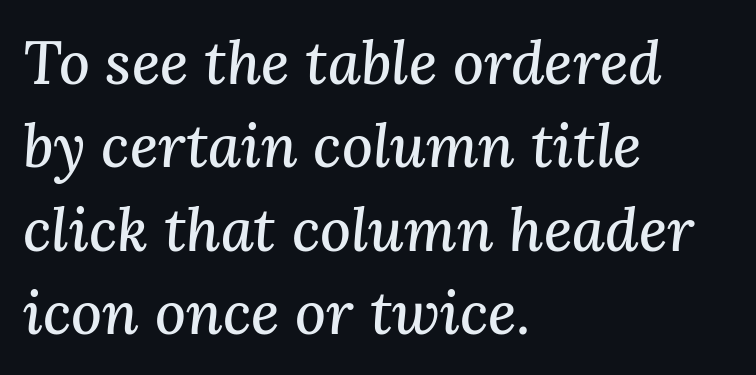
Style check: oblique. This rendering leaves character spacing at its baseline value. This sample keeps an unexceptional amount of space between lines. No word sits above an underline.
